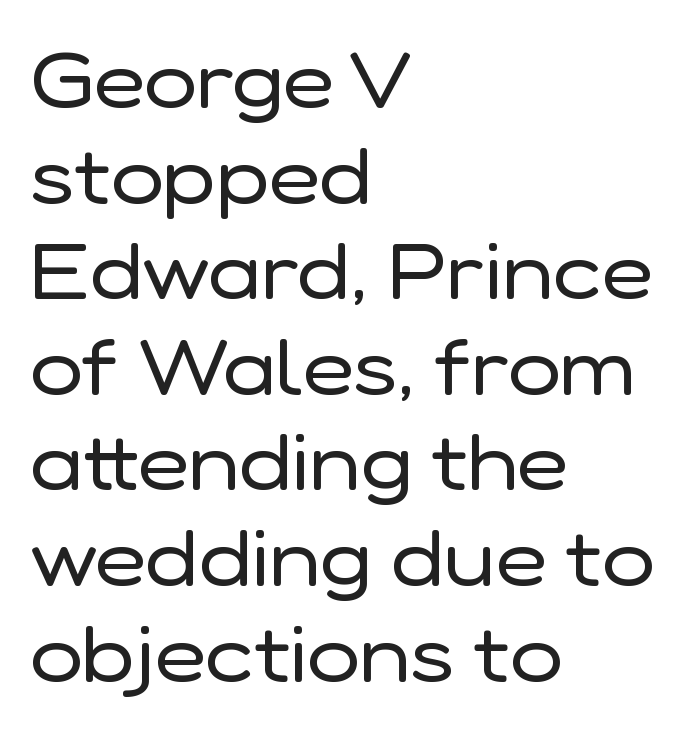
{"serif": "no", "italic": "no", "bold": "no", "weight": "regular", "width": "normal", "stroke_contrast": "low", "x_height": "medium", "monospaced": "no", "underline": "no", "align": "left", "line_spacing_ratio": 1.21, "letter_spacing": "normal", "letter_spacing_em": 0.0, "glyph_px": 79}
